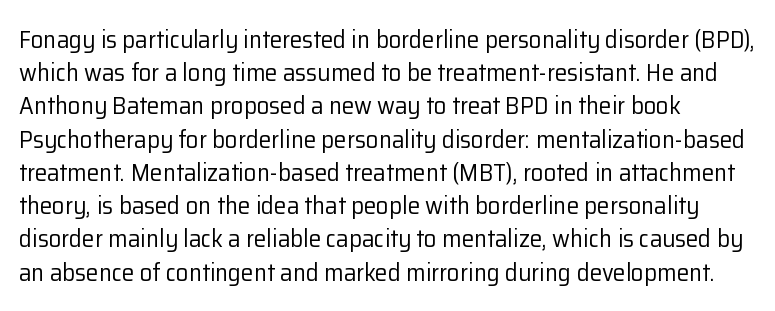
These lines sit exactly where default settings would place them. Decoration check: the copy has no underline. The typeface has the unassuming heft of standard copy or less. Horizontal alignment here is leftward, the default for most running prose.
